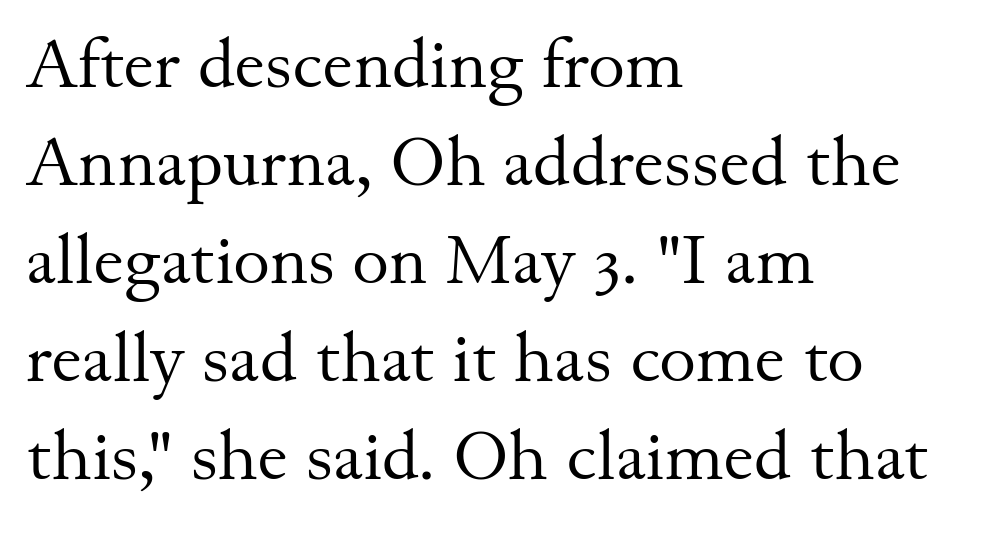
Look at the tracking — it's just the regular setting, nothing added. Does the copy run flush right? No — it runs flush left. Designer's note — italics off, roman on. Character widths vary here, with narrow letters taking less room than wide ones.
